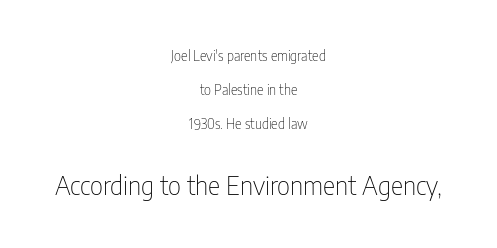
Q: Is the text bold? A: No.
Q: Is the text italic (slanted)? A: No, it is upright.
Q: Is the text underlined? A: No.
Q: How is the paragraph aligned? A: Centered.
Q: Is the spacing between letters normal or unusually wide? A: Normal.
Q: Is the spacing between lines tight, normal or loose? A: Loose.
Q: Which block of text is set in a larger size, the first (top) or the second (bottom)? A: The second (bottom) one.
